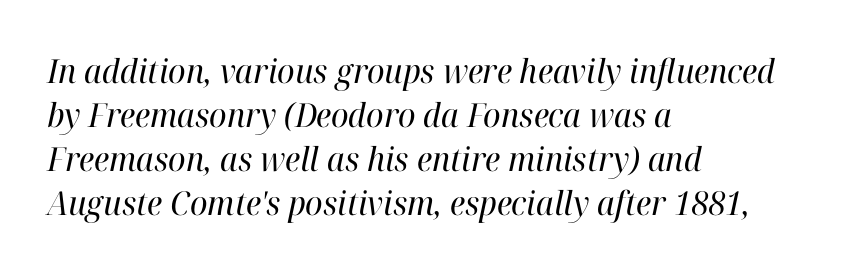
Think of a printed novel: that variable character pitch is what you see here. The string is rendered with underlining switched off. These lines keep a tight, regular rhythm from letter to letter. Each letter's strokes conclude with small projecting serifs. Caption: face not bold, strokes unweighted.
